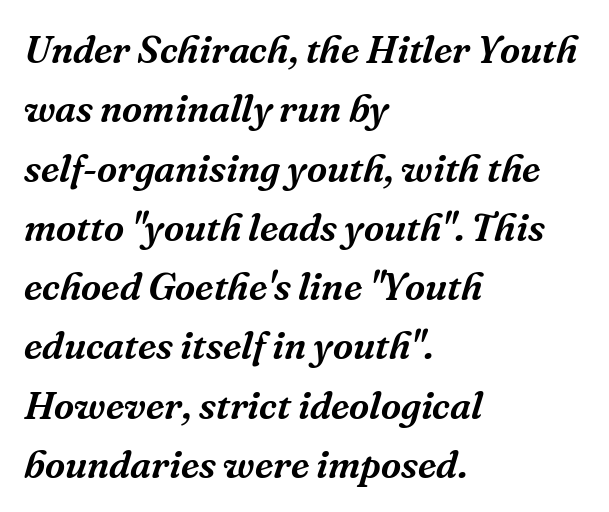
The image shows 39 px serif type, italic (leaning right); set left-aligned, normal line spacing (1.52x), normal letter spacing, not underlined; medium stroke contrast and a medium x-height.
